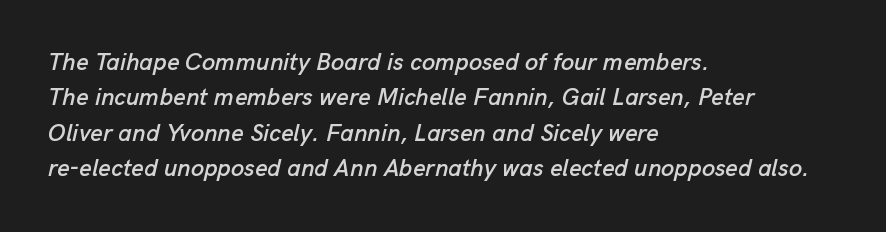
The image shows 24 px text type, italic (leaning right); set left-aligned, normal line spacing (1.47x), normal letter spacing, not underlined.
